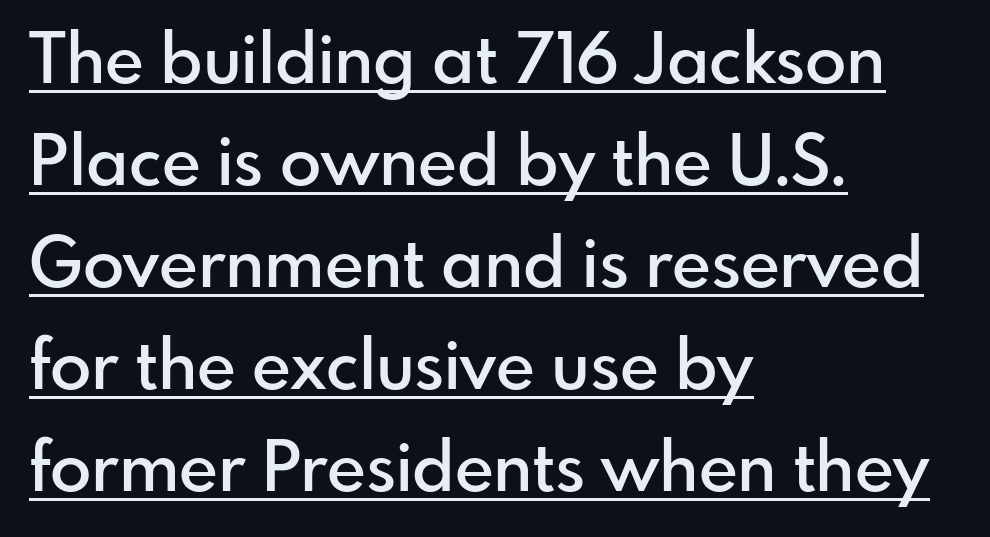
The image shows 68 px semibold sans-serif type, upright; set left-aligned, normal line spacing (1.5x), normal letter spacing, underlined; low stroke contrast and a small x-height.
